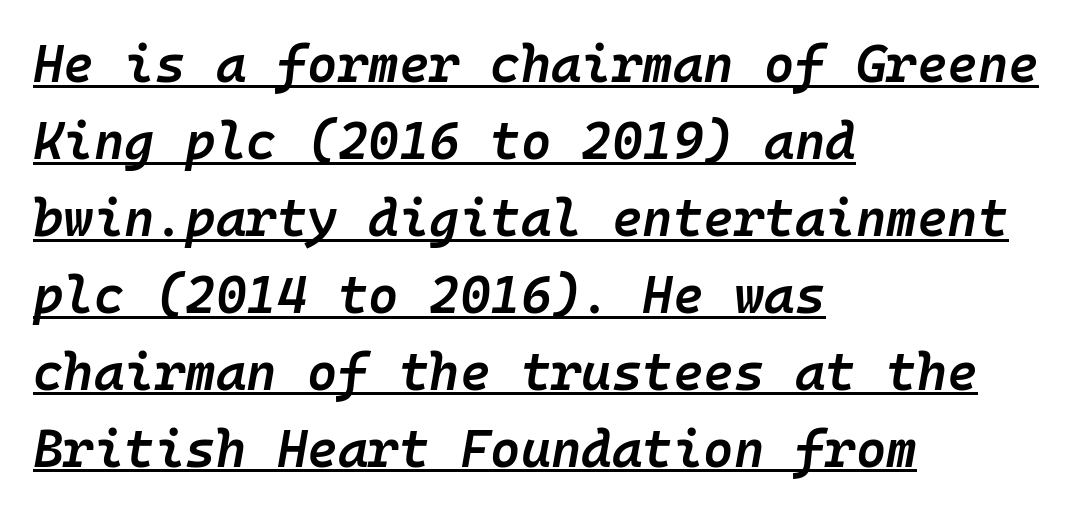
The image shows 52 px semibold type, italic (leaning right), monospaced; set left-aligned, normal line spacing (1.48x), normal letter spacing, underlined; low stroke contrast and a medium x-height.
